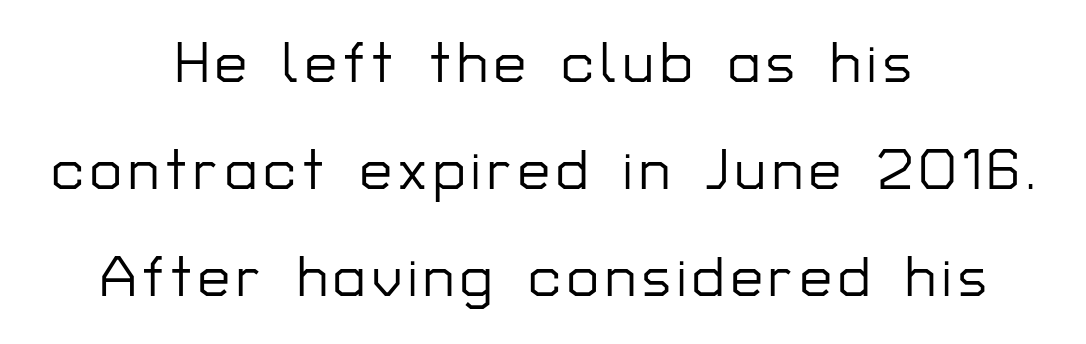
The image shows 57 px sans-serif type, upright; set centered, line spacing 1.88x, not underlined; low stroke contrast and a medium x-height.
